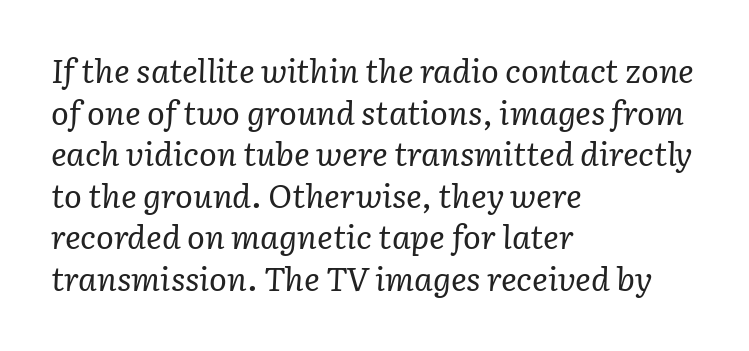
The axis of the letterforms is tilted away from vertical. Regular leading. Stem width sits at or under what a default text font uses. The face used here is proportionally spaced, like ordinary book or web type. The glyphs are unaccompanied by any horizontal stroke below them.
